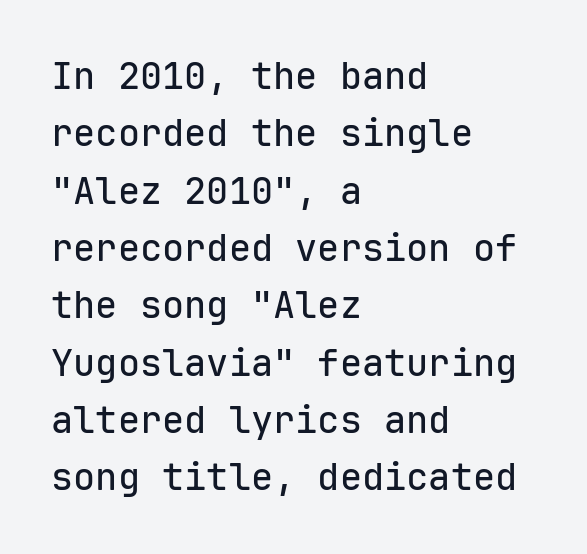
{"serif": "no", "italic": "no", "width": "normal", "stroke_contrast": "low", "x_height": "medium", "monospaced": "yes", "underline": "no", "align": "left", "line_spacing": "normal", "line_spacing_ratio": 1.55, "letter_spacing": "normal", "letter_spacing_em": 0.0, "glyph_px": 37}
